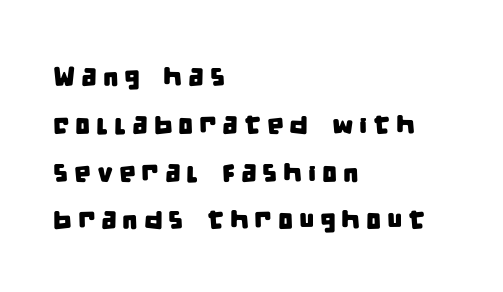
Alignment: flush left. Bare-footed words on every line. How are the letters spaced? Widely, with obvious added tracking.
